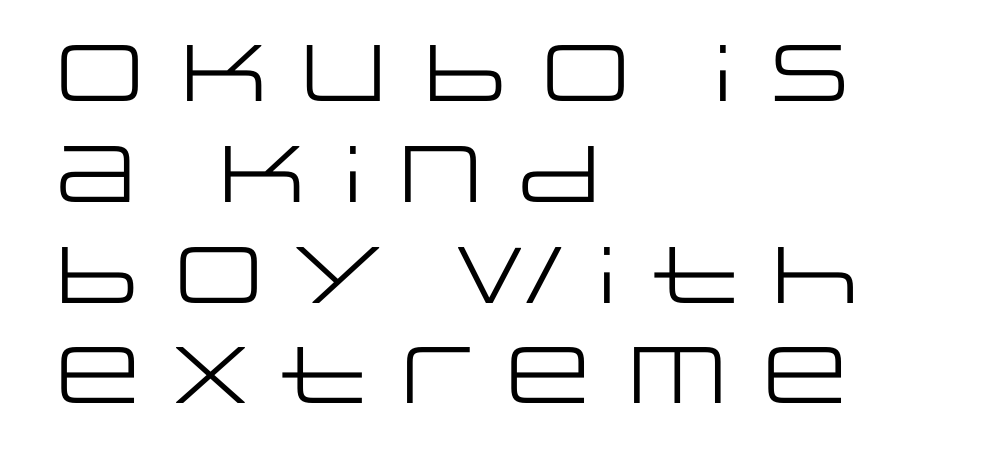
The image shows 80 px regular-weight, wide sans-serif type, upright; set left-aligned, normal line spacing (1.26x), normal letter spacing, not underlined; low stroke contrast and a large x-height.
